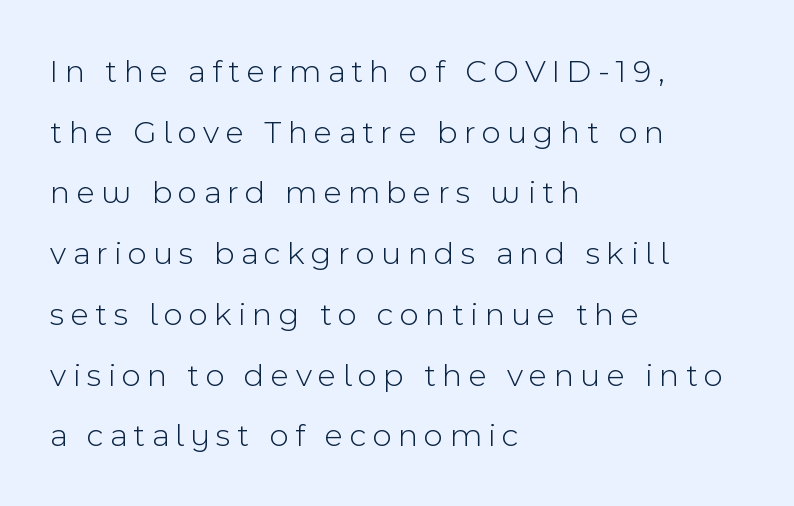
You could only call the tracking loose — the letters float apart. Proportional: the letters do not fall into vertical columns. Descenders hang freely into open space. The lettering stays uniformly vertical, giving the passage a roman look.
